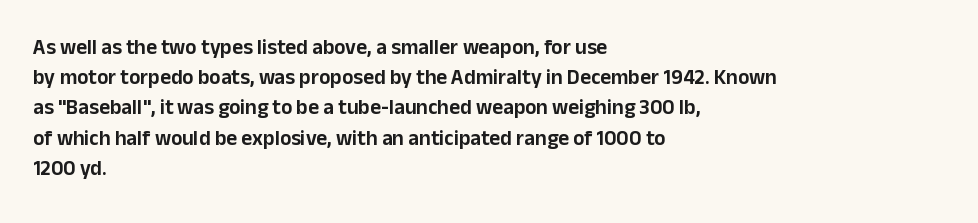
Q: Is the text italic (slanted)? A: No, it is upright.
Q: Is the text underlined? A: No.
Q: How is the paragraph aligned? A: Left-aligned.
Q: Is the spacing between letters normal or unusually wide? A: Normal.
Q: Is the spacing between lines tight, normal or loose? A: Normal.
